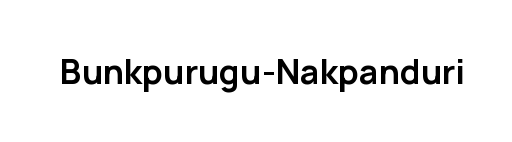
{"serif": "no", "italic": "no", "bold": "yes", "weight": "semibold", "width": "normal", "stroke_contrast": "low", "x_height": "medium", "monospaced": "no", "underline": "no", "letter_spacing": "normal", "letter_spacing_em": 0.0, "glyph_px": 34}
